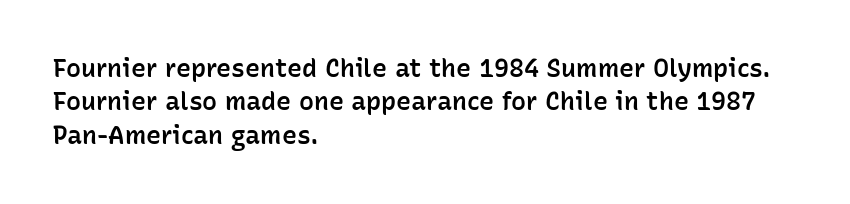
{"italic": "no", "bold": "semi", "underline": "no", "align": "left", "line_spacing": "normal", "line_spacing_ratio": 1.34, "letter_spacing": "normal", "letter_spacing_em": 0.0, "glyph_px": 25}
